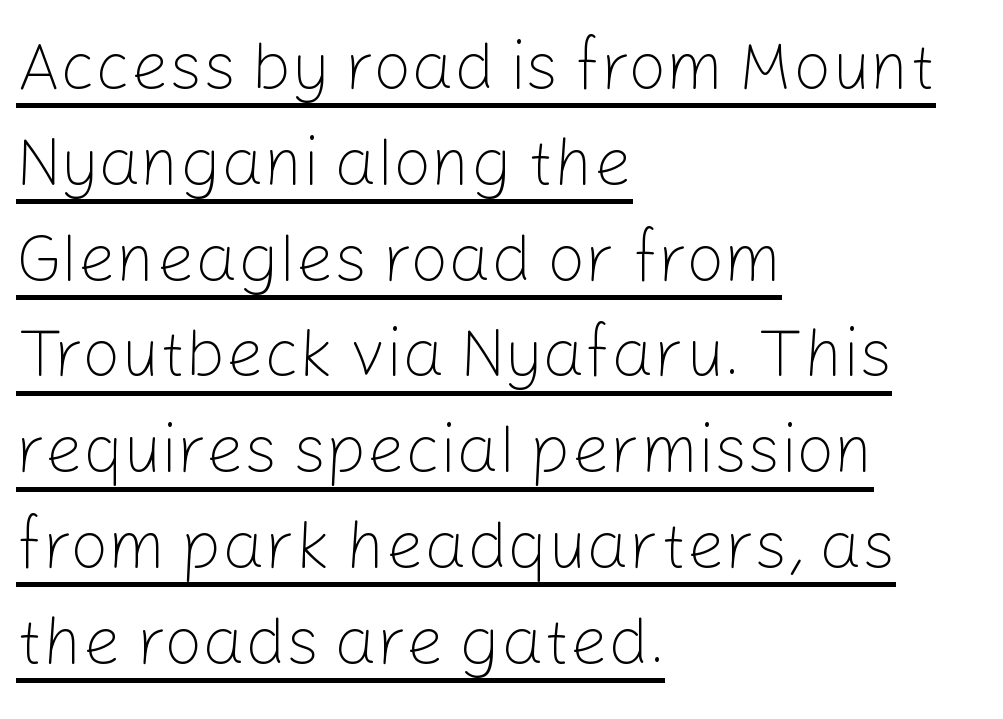
{"serif": "no", "italic": "no", "bold": "no", "weight": "light", "width": "normal", "stroke_contrast": "low", "x_height": "medium", "monospaced": "no", "underline": "yes", "align": "left", "line_spacing": "normal", "line_spacing_ratio": 1.43, "letter_spacing": "normal", "letter_spacing_em": 0.0, "glyph_px": 67}
